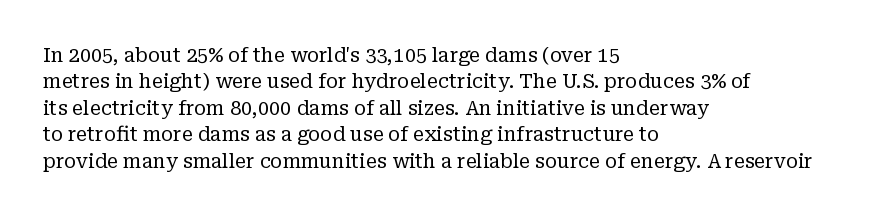
The image shows 20 px text type, upright; set left-aligned, normal line spacing (1.32x), normal letter spacing, not underlined.
